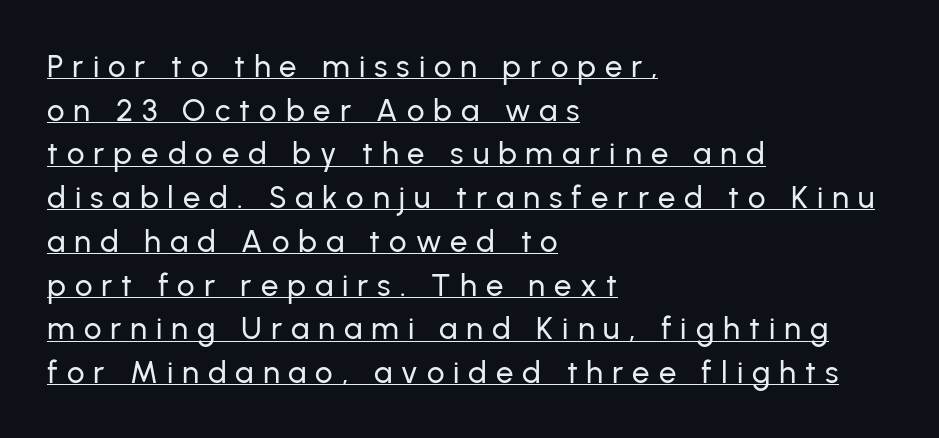
Q: Is the text italic (slanted)? A: No, it is upright.
Q: Is the typeface a serif or a sans-serif typeface? A: Sans-serif.
Q: Is the text underlined? A: Yes.
Q: How is the paragraph aligned? A: Left-aligned.
Q: Is the spacing between letters normal or unusually wide? A: Unusually wide.
Q: Is the spacing between lines tight, normal or loose? A: Normal.
Q: Width (condensed, normal, or wide)? A: Normal.
Q: Stroke contrast? A: Low.
Q: x-height? A: Medium.
Q: Monospaced? A: No.
